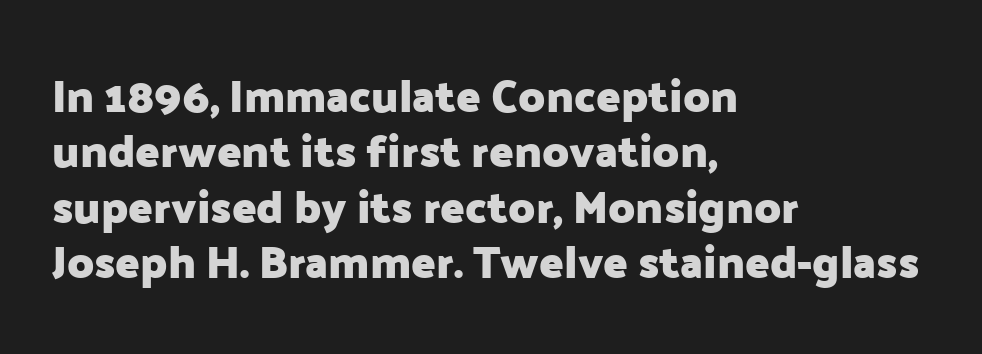
Descenders hang freely into open space. Does the lettering tilt? It doesn't — this is upright. Caption: multi-line text, flush left, ragged right. What stands out about the letter spacing? Nothing — it is the standard amount.
